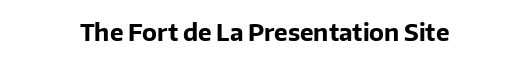
{"italic": "no", "bold": "yes", "underline": "no", "align": "center", "letter_spacing": "normal", "letter_spacing_em": 0.0, "glyph_px": 23}
